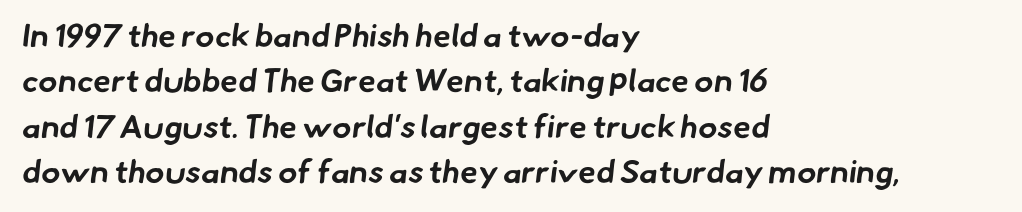
The image shows 32 px bold sans-serif type; set left-aligned, normal line spacing (1.42x), normal letter spacing, not underlined; low stroke contrast and a small x-height.
